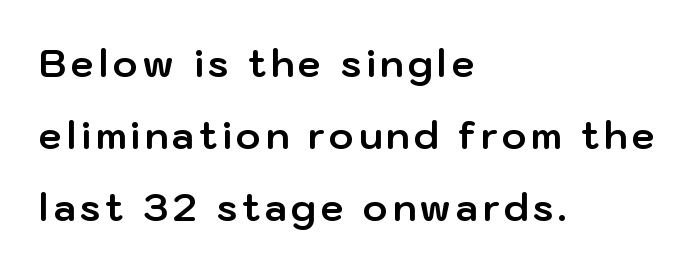
The face used here is proportionally spaced, like ordinary book or web type. Italic: no, the glyphs are upright roman. Plain, unruled lines of type. These lines are composed in type without serifs.
